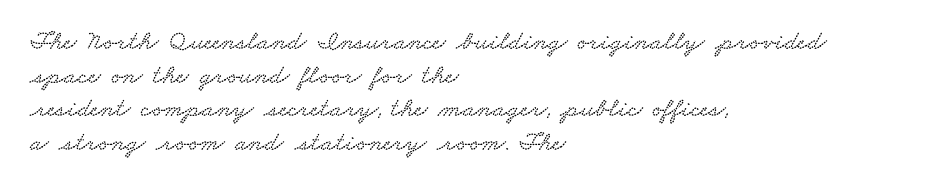
Q: Is the text underlined? A: No.
Q: How is the paragraph aligned? A: Left-aligned.
Q: Is the spacing between letters normal or unusually wide? A: Normal.
Q: Is the spacing between lines tight, normal or loose? A: Normal.
